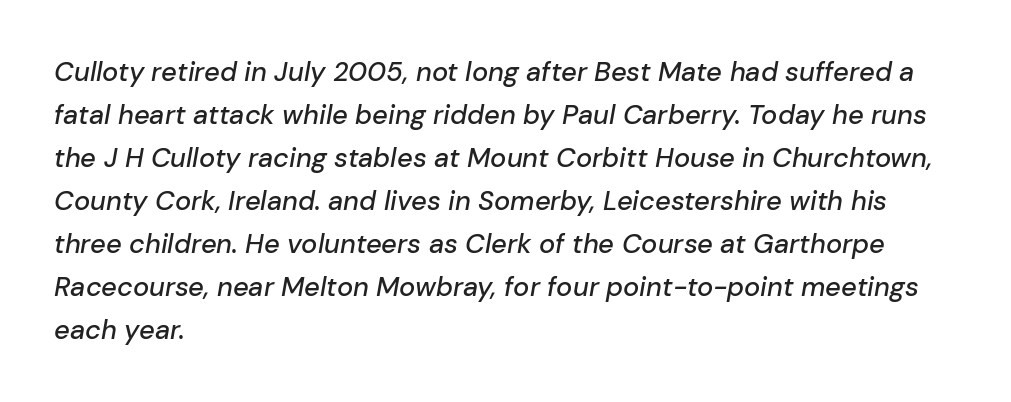
{"italic": "yes", "lean": "right", "slant_degrees": 10, "underline": "no", "align": "left", "line_spacing": "normal", "line_spacing_ratio": 1.59, "letter_spacing": "normal", "letter_spacing_em": 0.0, "glyph_px": 27}
